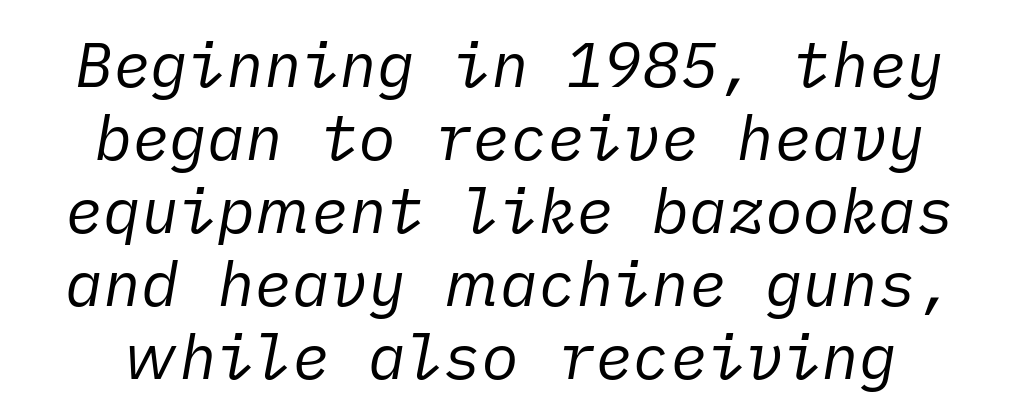
The image shows 63 px regular-weight type, italic (leaning right); set line spacing 1.16x, normal letter spacing, not underlined; low stroke contrast and a medium x-height.
